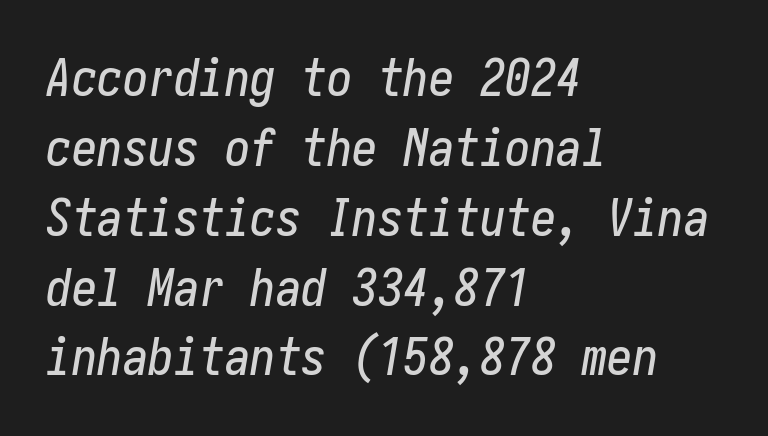
Q: Is the text italic (slanted)? A: Yes, it leans right by about 10 degrees.
Q: Is the text underlined? A: No.
Q: How is the paragraph aligned? A: Left-aligned.
Q: Is the spacing between letters normal or unusually wide? A: Normal.
Q: Is the spacing between lines tight, normal or loose? A: Normal.
Q: Width (condensed, normal, or wide)? A: Condensed.
Q: Stroke contrast? A: Low.
Q: x-height? A: Medium.
